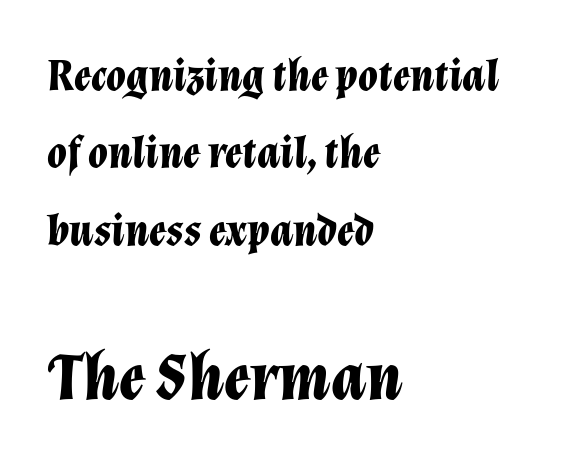
{"italic": "yes", "lean": "right", "slant_degrees": 12, "bold": "yes", "weight": "bold", "width": "normal", "stroke_contrast": "low", "x_height": "medium", "monospaced": "no", "underline": "no", "align": "left", "line_spacing_ratio": 1.72, "letter_spacing": "normal", "letter_spacing_em": 0.0, "larger_block": "second", "size_ratio": 1.51, "glyph_px": 68}
